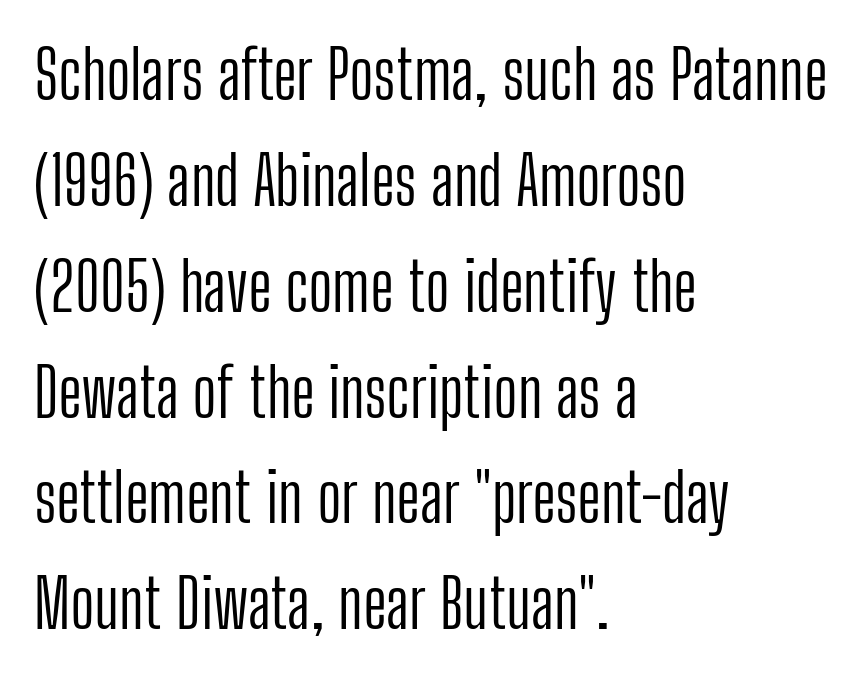
The image shows 67 px light, condensed sans-serif type, upright; set left-aligned, normal line spacing (1.58x), normal letter spacing, not underlined; low stroke contrast and a medium x-height.
